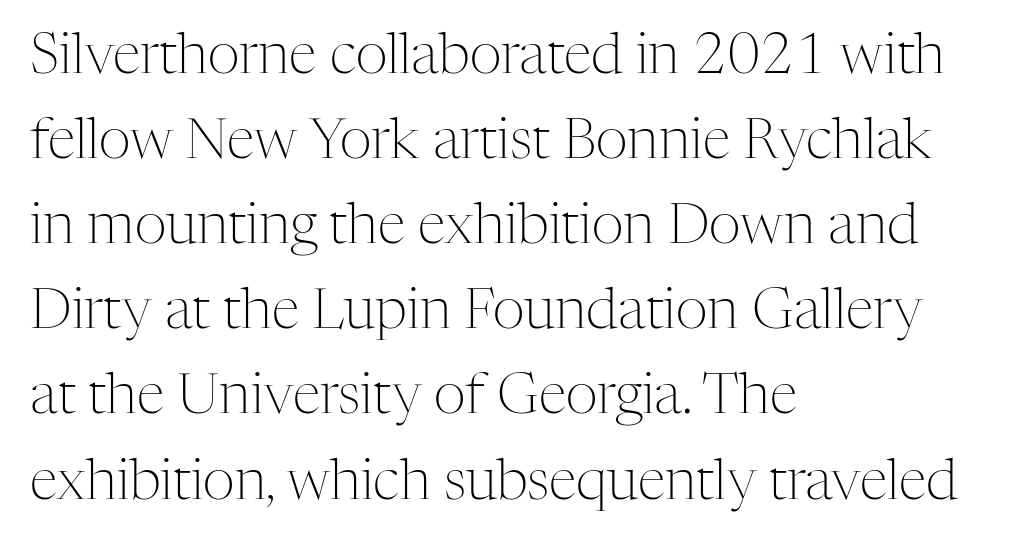
Horizontal alignment here is leftward, the default for most running prose. I'd call this a serif setting — the letters wear small feet. A roman cut, with each character standing at attention. Leading: standard.
